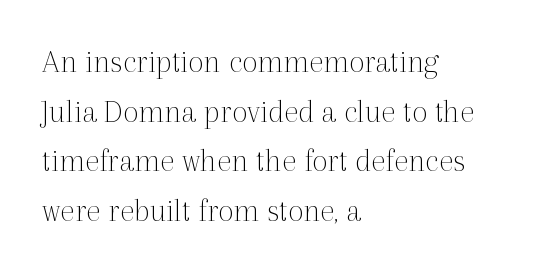
{"serif": "yes", "italic": "no", "bold": "no", "weight": "thin", "width": "normal", "x_height": "medium", "monospaced": "no", "underline": "no", "align": "left", "line_spacing": "normal", "line_spacing_ratio": 1.46, "letter_spacing": "normal", "letter_spacing_em": 0.0, "glyph_px": 34}
